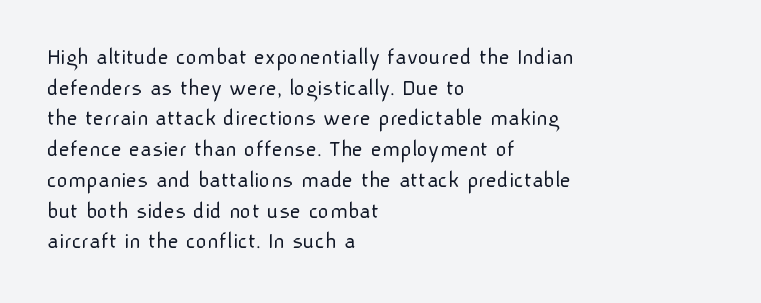
Is the type heavy? It reads as light-to-regular instead. Leftover space on each line is placed entirely after the last word. Characters follow at the spacing the type designer built in. The passage shown stacks its lines at a standard gap.
